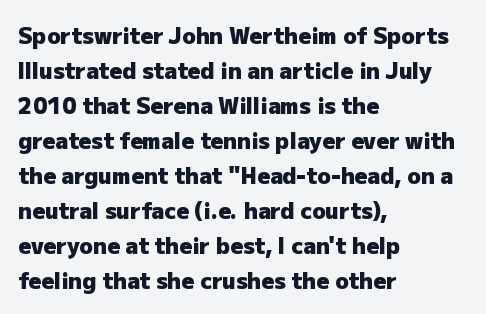
Horizontal bands of white between lines are of average thickness. The rendering keeps characters at their native spacing. Line beginnings align vertically; line endings do not. The font is running at its bold setting. No italicization has been applied; the sample stays upright.
